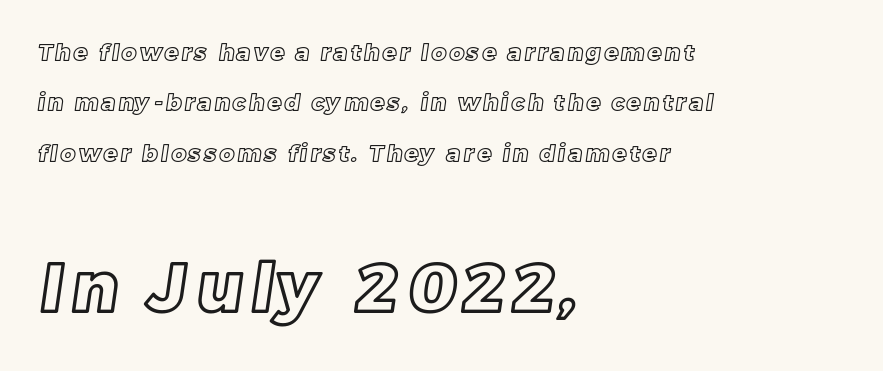
{"width": "normal", "x_height": "large", "monospaced": "no", "underline": "no", "align": "left", "line_spacing": "loose", "line_spacing_ratio": 2.19, "larger_block": "second", "size_ratio": 2.96, "glyph_px": 68}
